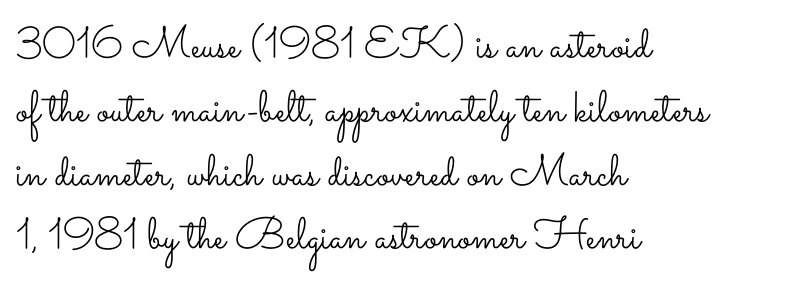
Q: Is the text bold? A: No.
Q: Is the text italic (slanted)? A: Yes.
Q: Is the text underlined? A: No.
Q: How is the paragraph aligned? A: Left-aligned.
Q: Is the spacing between letters normal or unusually wide? A: Normal.
Q: Is the spacing between lines tight, normal or loose? A: Normal.
Q: Width (condensed, normal, or wide)? A: Wide.
Q: Stroke contrast? A: Low.
Q: x-height? A: Small.
Q: Monospaced? A: No.
